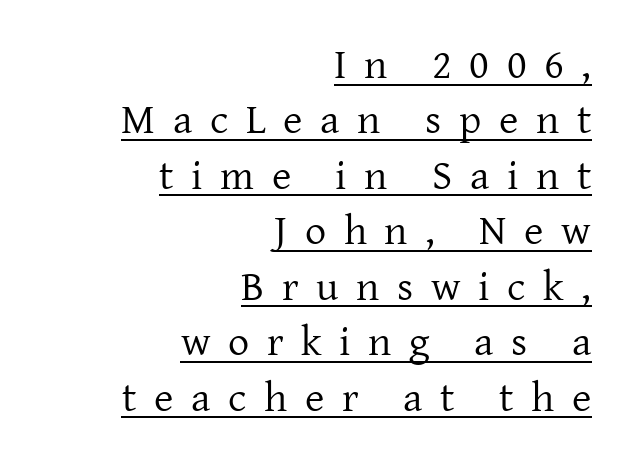
The face looks like a standard text weight, possibly lighter. Rows of type keep a routine distance in the vertical direction. The face used here is proportionally spaced, like ordinary book or web type. Leftover space on each line is placed entirely before the opening word. Posture: upright roman.
